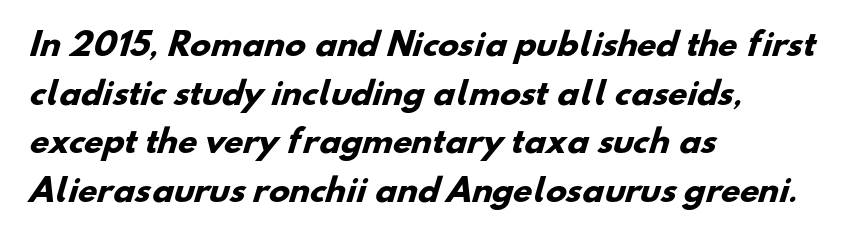
{"serif": "no", "bold": "yes", "weight": "heavy", "width": "normal", "stroke_contrast": "low", "x_height": "small", "monospaced": "no", "underline": "no", "align": "left", "line_spacing": "normal", "line_spacing_ratio": 1.57, "letter_spacing": "normal", "letter_spacing_em": 0.0, "glyph_px": 31}
